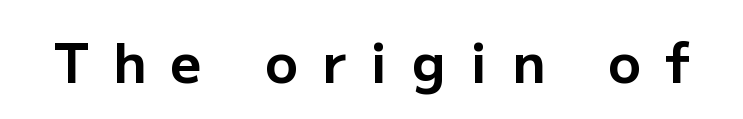
Q: Is the text bold? A: Yes.
Q: Is the text italic (slanted)? A: No, it is upright.
Q: Is the typeface a serif or a sans-serif typeface? A: Sans-serif.
Q: Is the text underlined? A: No.
Q: Is the spacing between letters normal or unusually wide? A: Unusually wide.
Q: Width (condensed, normal, or wide)? A: Normal.
Q: Stroke contrast? A: Low.
Q: x-height? A: Medium.
Q: Monospaced? A: No.
